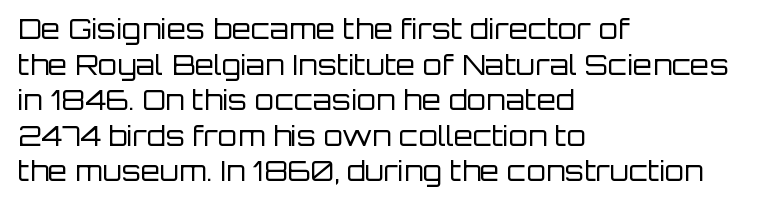
Q: Is the text bold? A: No.
Q: Is the text italic (slanted)? A: No, it is upright.
Q: Is the typeface a serif or a sans-serif typeface? A: Sans-serif.
Q: Is the text underlined? A: No.
Q: How is the paragraph aligned? A: Left-aligned.
Q: Is the spacing between letters normal or unusually wide? A: Normal.
Q: Is the spacing between lines tight, normal or loose? A: Normal.
Q: Width (condensed, normal, or wide)? A: Normal.
Q: Stroke contrast? A: Low.
Q: x-height? A: Large.
Q: Monospaced? A: No.
